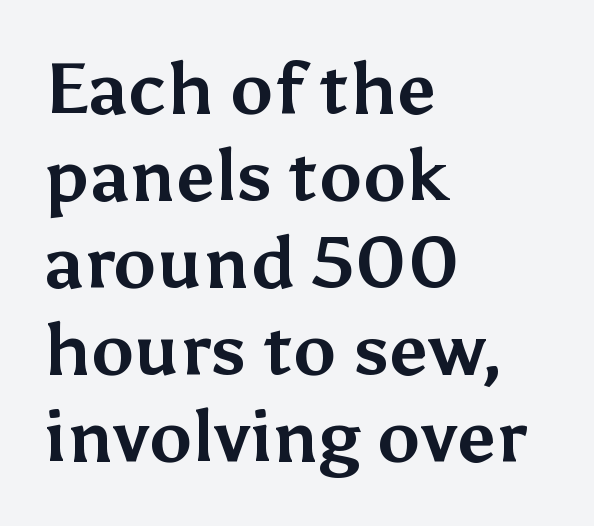
Q: Is the text bold? A: Yes.
Q: Is the text italic (slanted)? A: No, it is upright.
Q: Is the typeface a serif or a sans-serif typeface? A: Sans-serif.
Q: Is the text underlined? A: No.
Q: How is the paragraph aligned? A: Left-aligned.
Q: Is the spacing between letters normal or unusually wide? A: Normal.
Q: Width (condensed, normal, or wide)? A: Normal.
Q: Stroke contrast? A: Medium.
Q: x-height? A: Medium.
Q: Monospaced? A: No.
